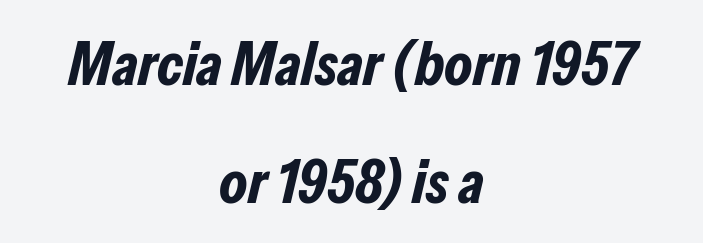
The image shows 62 px bold, condensed type, italic (leaning right); set centered, loose line spacing (1.9x), normal letter spacing, not underlined; low stroke contrast and a medium x-height.
